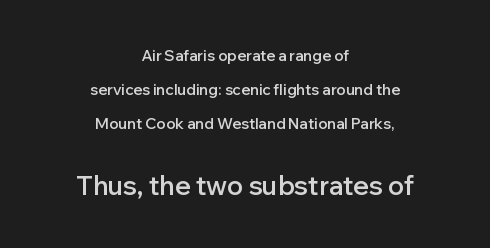
{"italic": "no", "bold": "semi", "underline": "no", "align": "center", "line_spacing": "loose", "line_spacing_ratio": 2.28, "letter_spacing": "normal", "letter_spacing_em": 0.0, "larger_block": "second", "size_ratio": 1.73, "glyph_px": 26}
